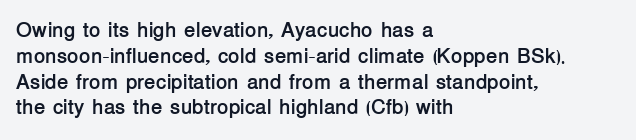
The letters stand upright; this is a roman face. Every row of glyphs begins at an identical x-position on the left. Between one letter and the next there's only the usual sliver of space. Caption: bold face, heavy strokes.
